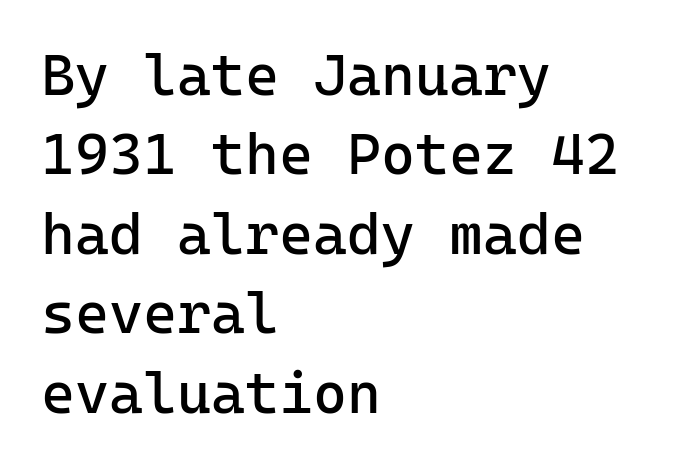
{"serif": "no", "italic": "no", "bold": "no", "weight": "regular", "width": "normal", "stroke_contrast": "low", "x_height": "medium", "monospaced": "yes", "underline": "no", "align": "left", "line_spacing": "normal", "line_spacing_ratio": 1.37, "letter_spacing": "normal", "letter_spacing_em": 0.0, "glyph_px": 58}
